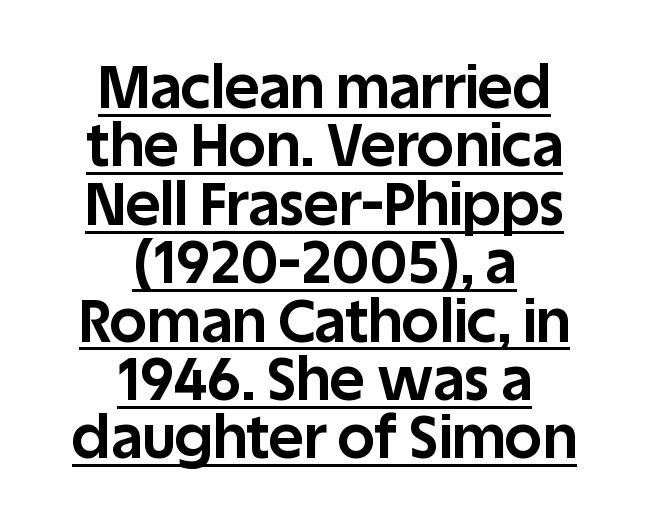
Q: Is the text bold? A: Yes.
Q: Is the text italic (slanted)? A: No, it is upright.
Q: Is the typeface a serif or a sans-serif typeface? A: Sans-serif.
Q: Is the text underlined? A: Yes.
Q: How is the paragraph aligned? A: Centered.
Q: Is the spacing between letters normal or unusually wide? A: Normal.
Q: Is the spacing between lines tight, normal or loose? A: Tight.
Q: Width (condensed, normal, or wide)? A: Normal.
Q: Stroke contrast? A: Low.
Q: x-height? A: Large.
Q: Monospaced? A: No.
